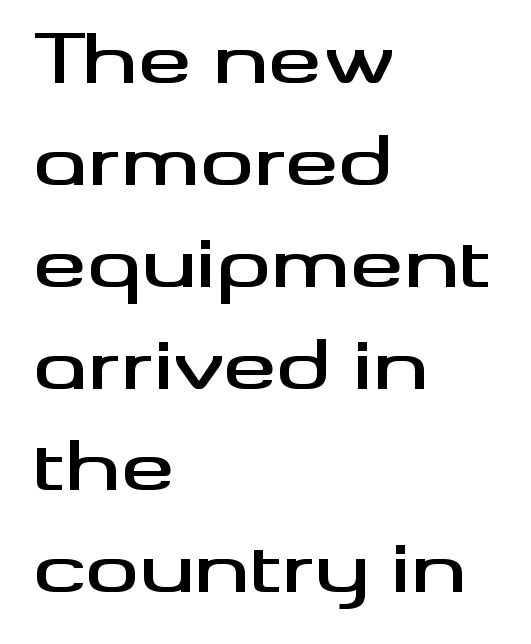
Vertically, the passage feels balanced, rows spaced as you'd expect. Descenders hang freely into open space. Casual observation: everything's shoved over to the left. The face used here is a sans, in the tradition of grotesques and geometrics.
